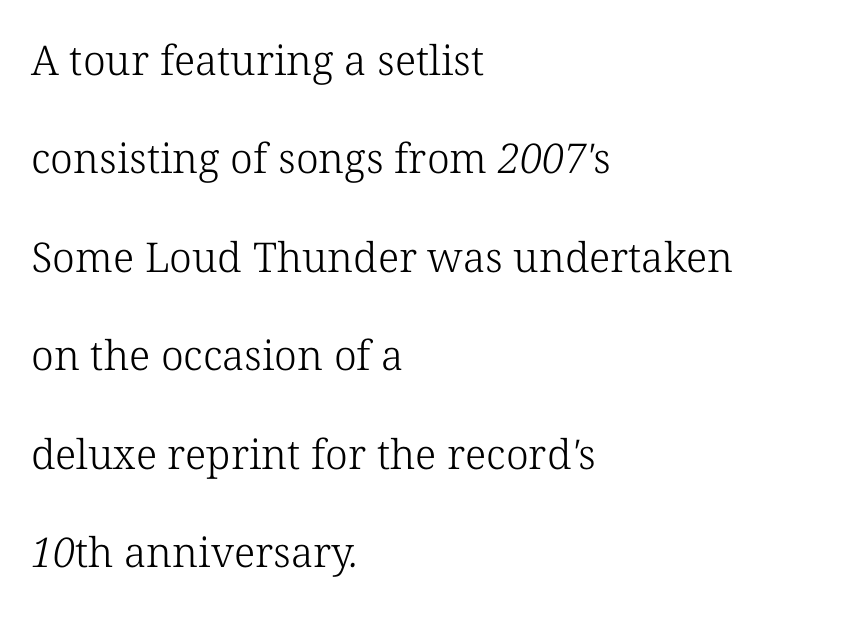
The text block is weighted toward the left margin, trailing off unevenly rightward. Weight: not bold — regular or lighter. You could fit nearly another row in the gap between these rows. This sample has the flowing, uneven cadence of proportional lettering. Nobody drew a line under any word here.
